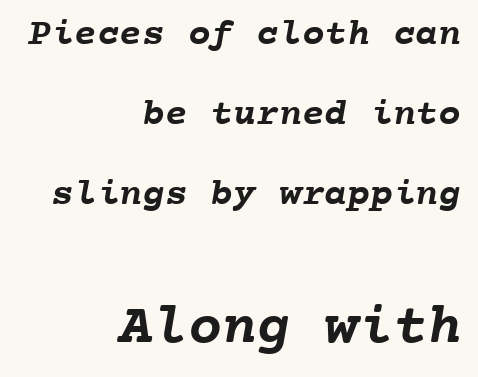
The image shows 57 px semibold type, monospaced; set right-aligned, loose line spacing (2.1x), normal letter spacing, not underlined; the second (bottom) block is 1.5x larger; low stroke contrast and a medium x-height.
